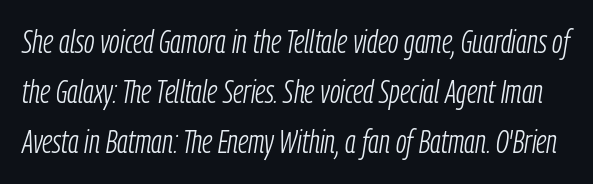
Type without underlining. Is the stroke heavy? The answer is a plain regular-or-lighter. Between one letter and the next there's only the usual sliver of space. Think of a printed novel: that variable character pitch is what you see here.
